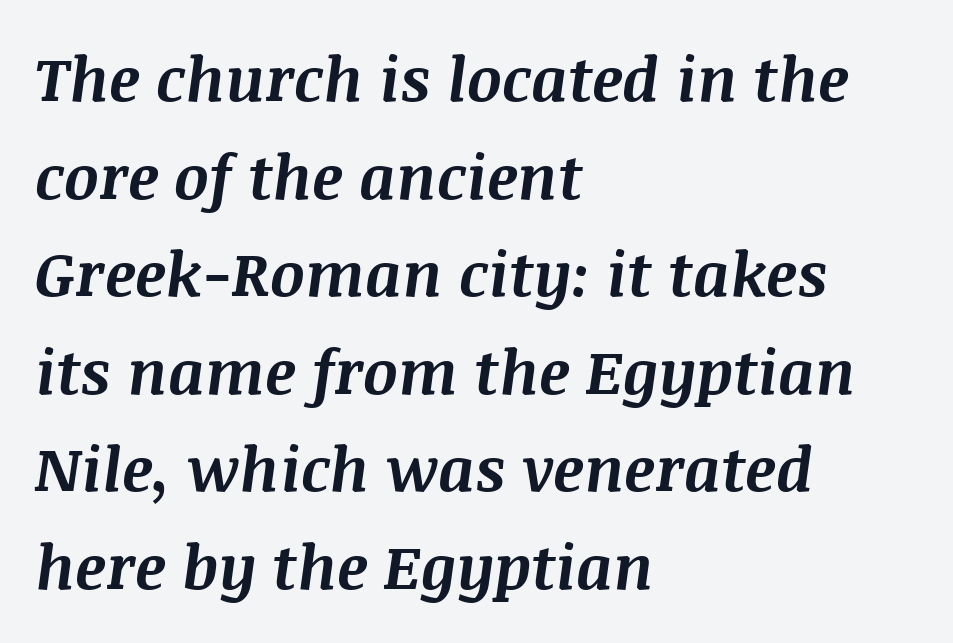
{"italic": "yes", "lean": "right", "slant_degrees": 8, "bold": "yes", "weight": "bold", "width": "normal", "stroke_contrast": "medium", "x_height": "large", "monospaced": "no", "underline": "no", "align": "left", "line_spacing": "normal", "line_spacing_ratio": 1.6, "letter_spacing": "normal", "letter_spacing_em": 0.0, "glyph_px": 61}
